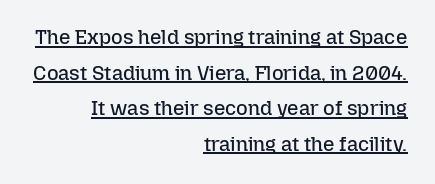
{"italic": "no", "bold": "no", "underline": "yes", "align": "right", "line_spacing_ratio": 1.78, "letter_spacing": "normal", "letter_spacing_em": 0.0, "glyph_px": 20}
